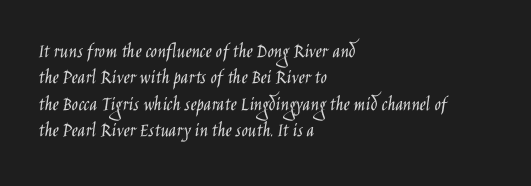
{"bold": "no", "underline": "no", "align": "left", "line_spacing": "normal", "line_spacing_ratio": 1.26, "letter_spacing": "normal", "letter_spacing_em": 0.0, "glyph_px": 21}
